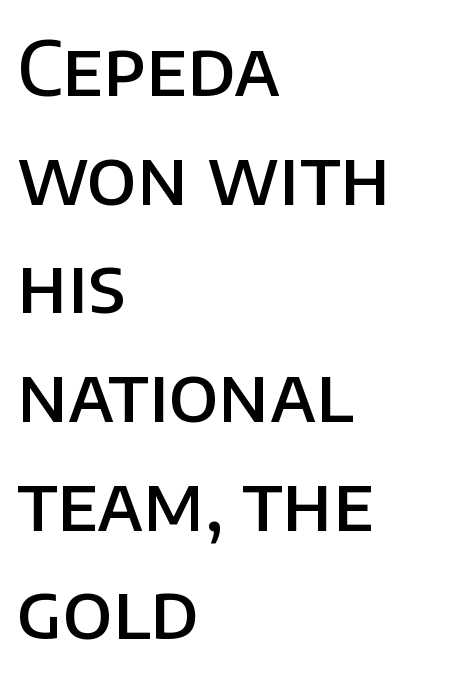
Q: Is the text bold? A: Semi-bold.
Q: Is the text italic (slanted)? A: No, it is upright.
Q: Is the typeface a serif or a sans-serif typeface? A: Sans-serif.
Q: Is the text underlined? A: No.
Q: How is the paragraph aligned? A: Left-aligned.
Q: Is the spacing between letters normal or unusually wide? A: Normal.
Q: Is the spacing between lines tight, normal or loose? A: Normal.
Q: Width (condensed, normal, or wide)? A: Normal.
Q: Stroke contrast? A: Low.
Q: x-height? A: Large.
Q: Monospaced? A: No.
